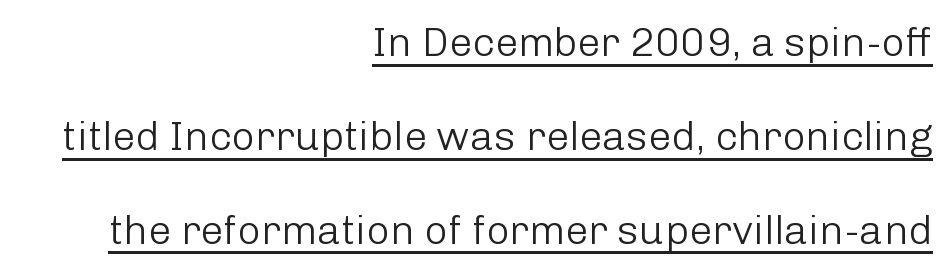
The image shows 41 px light sans-serif type, upright; set right-aligned, loose line spacing (2.29x), normal letter spacing, underlined; low stroke contrast and a medium x-height.
